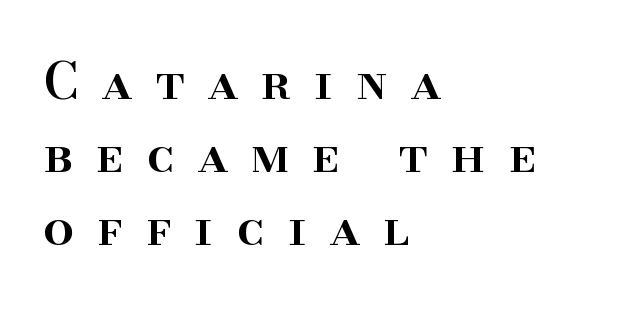
The image shows 49 px semibold serif type, upright; set left-aligned, normal line spacing (1.49x), unusually wide letter spacing (+0.47 em), not underlined; high stroke contrast and a small x-height.
